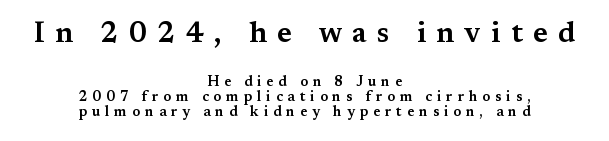
Q: Is the text italic (slanted)? A: No, it is upright.
Q: Is the typeface a serif or a sans-serif typeface? A: Serif.
Q: Is the text underlined? A: No.
Q: How is the paragraph aligned? A: Centered.
Q: Is the spacing between letters normal or unusually wide? A: Unusually wide.
Q: Is the spacing between lines tight, normal or loose? A: Tight.
Q: Which block of text is set in a larger size, the first (top) or the second (bottom)? A: The first (top) one.
Q: Width (condensed, normal, or wide)? A: Wide.
Q: Stroke contrast? A: Medium.
Q: x-height? A: Medium.
Q: Monospaced? A: No.
